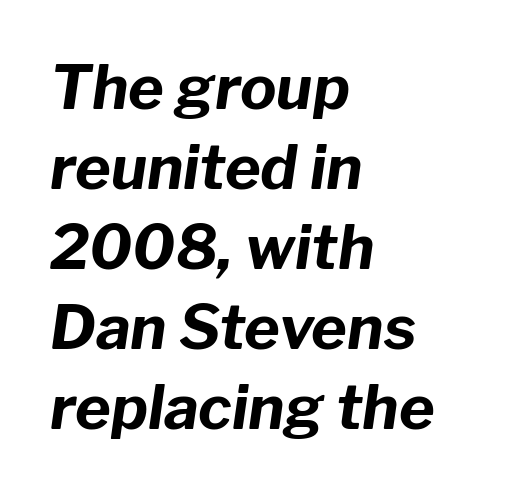
The letters are slanted; this is an italic face. Do the characters align in a grid? No, the font is proportional. The sample has been set heavy, in full bold. Teacher's note: observe the even left margin — that is flush-left alignment. The leading is moderate, giving the passage an even texture.
